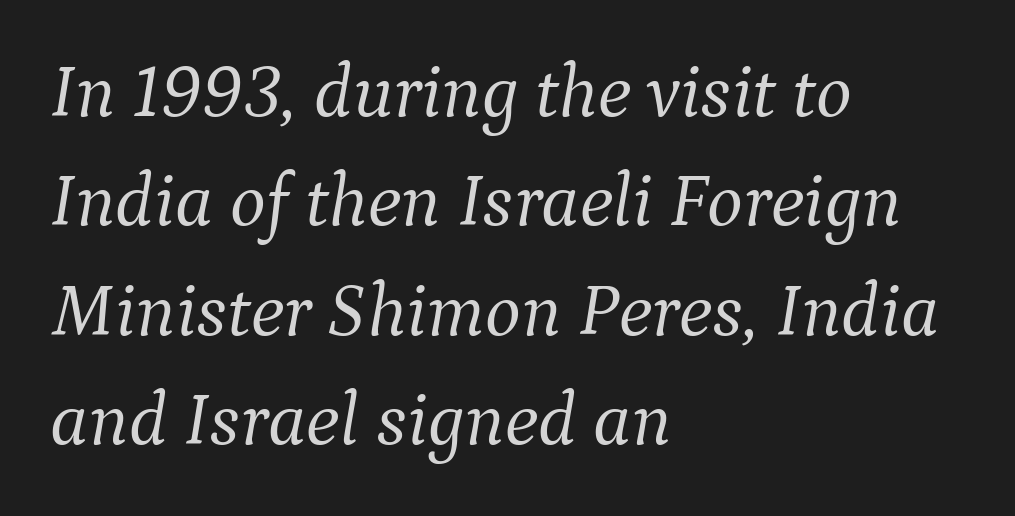
Think standard paragraph weight, or any step lighter than that. The face used here is proportionally spaced, like ordinary book or web type. Is the type slanted? Yes — the strokes lean at a clear angle. Successive baselines arrive at the customary interval. Horizontally, the lines are justified to the leading edge only. Each word holds together tightly as a unit, with standard inter-letter gaps.
